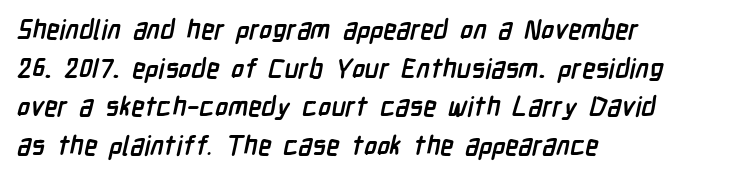
{"bold": "yes", "underline": "no", "align": "left", "line_spacing": "normal", "line_spacing_ratio": 1.43, "letter_spacing": "normal", "letter_spacing_em": 0.0, "glyph_px": 27}
